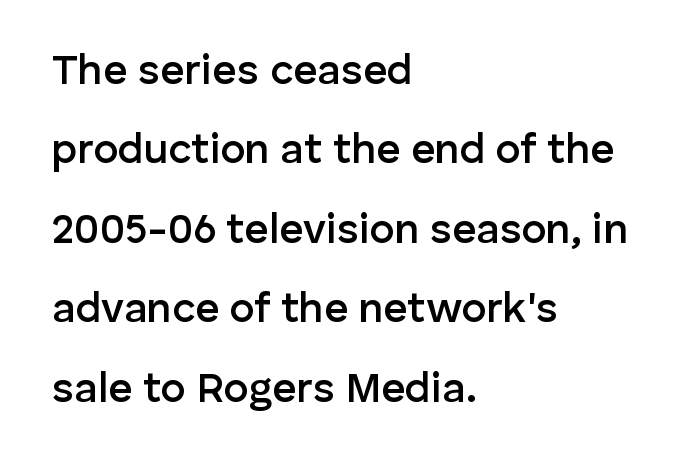
Q: Is the text bold? A: Semi-bold.
Q: Is the text italic (slanted)? A: No, it is upright.
Q: Is the typeface a serif or a sans-serif typeface? A: Sans-serif.
Q: Is the text underlined? A: No.
Q: How is the paragraph aligned? A: Left-aligned.
Q: Is the spacing between letters normal or unusually wide? A: Normal.
Q: Width (condensed, normal, or wide)? A: Normal.
Q: Stroke contrast? A: Low.
Q: x-height? A: Medium.
Q: Monospaced? A: No.
